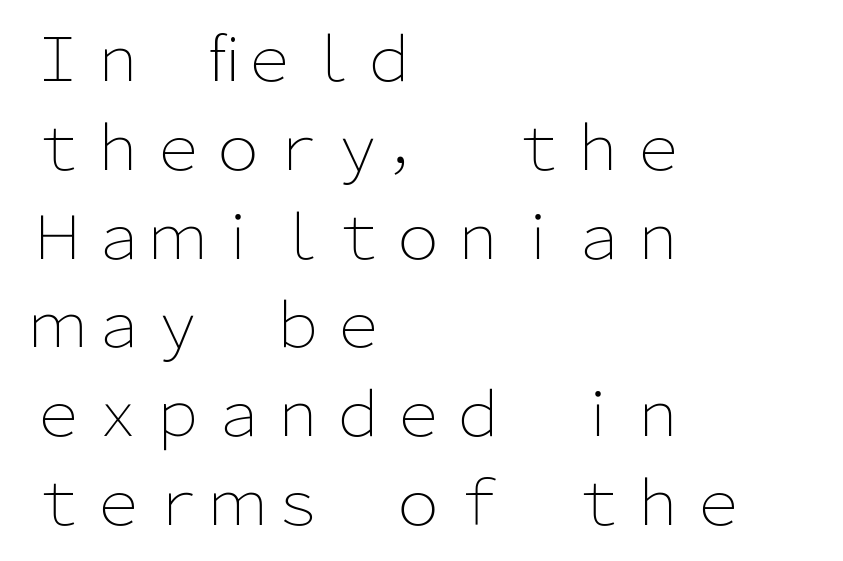
Q: Is the text bold? A: No.
Q: Is the text italic (slanted)? A: No, it is upright.
Q: Is the typeface a serif or a sans-serif typeface? A: Sans-serif.
Q: Is the text underlined? A: No.
Q: How is the paragraph aligned? A: Left-aligned.
Q: Is the spacing between letters normal or unusually wide? A: Normal.
Q: Is the spacing between lines tight, normal or loose? A: Normal.
Q: Width (condensed, normal, or wide)? A: Normal.
Q: Stroke contrast? A: Low.
Q: x-height? A: Medium.
Q: Monospaced? A: No.
